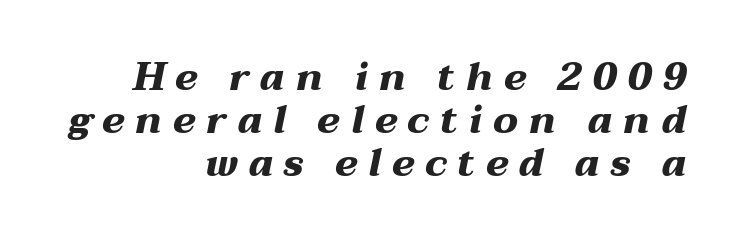
Q: Is the text bold? A: Yes.
Q: Is the text italic (slanted)? A: Yes, it leans right by about 12 degrees.
Q: Is the text underlined? A: No.
Q: How is the paragraph aligned? A: Right-aligned.
Q: Is the spacing between letters normal or unusually wide? A: Unusually wide.
Q: Is the spacing between lines tight, normal or loose? A: Tight.
Q: Width (condensed, normal, or wide)? A: Wide.
Q: Stroke contrast? A: Medium.
Q: x-height? A: Medium.
Q: Monospaced? A: No.
